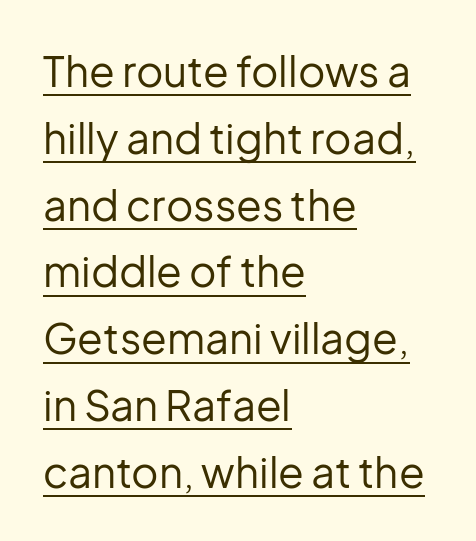
{"serif": "no", "italic": "no", "bold": "no", "weight": "regular", "width": "normal", "stroke_contrast": "low", "x_height": "medium", "monospaced": "no", "underline": "yes", "align": "left", "line_spacing": "normal", "line_spacing_ratio": 1.59, "letter_spacing": "normal", "letter_spacing_em": 0.0, "glyph_px": 42}
